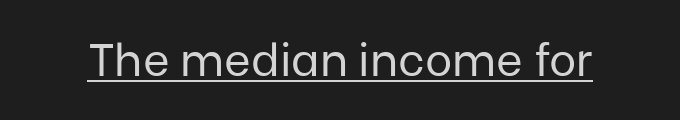
The image shows 46 px regular-weight sans-serif type, upright; set normal letter spacing, underlined; low stroke contrast and a medium x-height.
